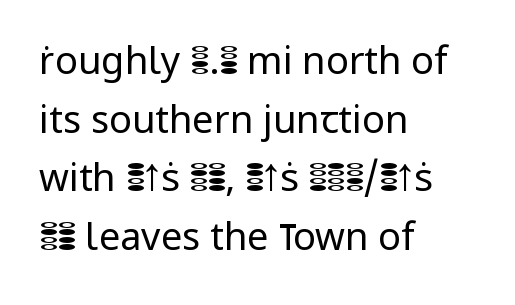
Is this a sans? Yes — the strokes have no serifs. Each letter keeps its own natural width here, so spacing adapts to shape. Unbolded letterforms with no extra heft. Every stem runs plumb, perpendicular to the baseline. The rendering keeps characters at their native spacing.
